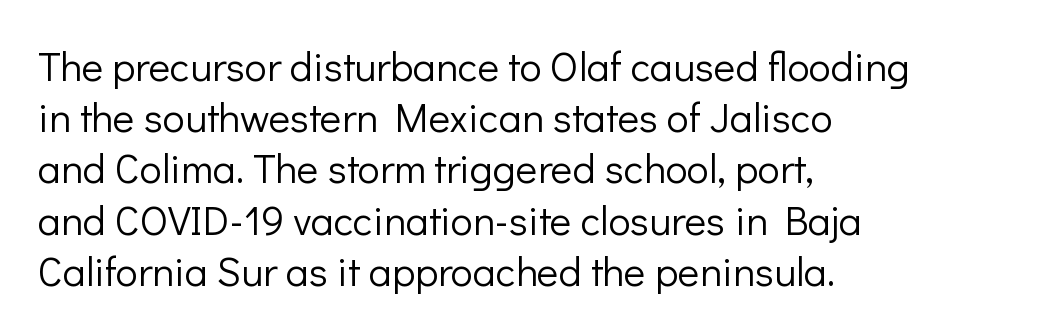
Q: Is the text bold? A: No.
Q: Is the text italic (slanted)? A: No, it is upright.
Q: Is the typeface a serif or a sans-serif typeface? A: Sans-serif.
Q: Is the text underlined? A: No.
Q: How is the paragraph aligned? A: Left-aligned.
Q: Is the spacing between letters normal or unusually wide? A: Normal.
Q: Is the spacing between lines tight, normal or loose? A: Normal.
Q: Width (condensed, normal, or wide)? A: Normal.
Q: Stroke contrast? A: Low.
Q: x-height? A: Medium.
Q: Monospaced? A: No.
